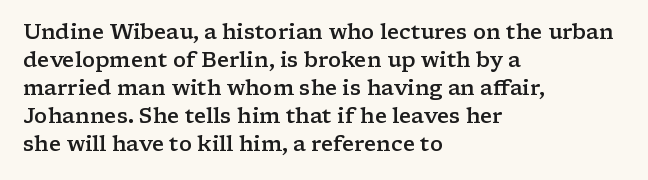
{"italic": "no", "bold": "semi", "underline": "no", "align": "left", "line_spacing": "normal", "line_spacing_ratio": 1.33, "letter_spacing": "normal", "letter_spacing_em": 0.0, "glyph_px": 21}
